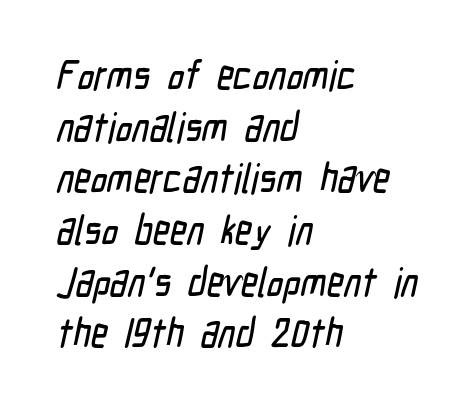
Q: Is the typeface a serif or a sans-serif typeface? A: Sans-serif.
Q: Is the text underlined? A: No.
Q: How is the paragraph aligned? A: Left-aligned.
Q: Is the spacing between letters normal or unusually wide? A: Normal.
Q: Is the spacing between lines tight, normal or loose? A: Normal.
Q: Width (condensed, normal, or wide)? A: Condensed.
Q: Stroke contrast? A: Low.
Q: x-height? A: Medium.
Q: Monospaced? A: No.
